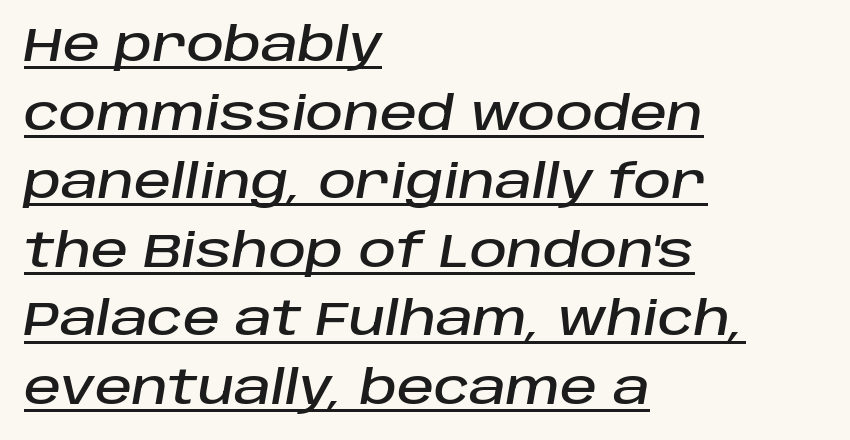
Observe the lean: these are italic letterforms. The vertical gap from one line to the next is medium. Default kerning and tracking; the words read as compact shapes. What decoration does the sample have? An underline.
